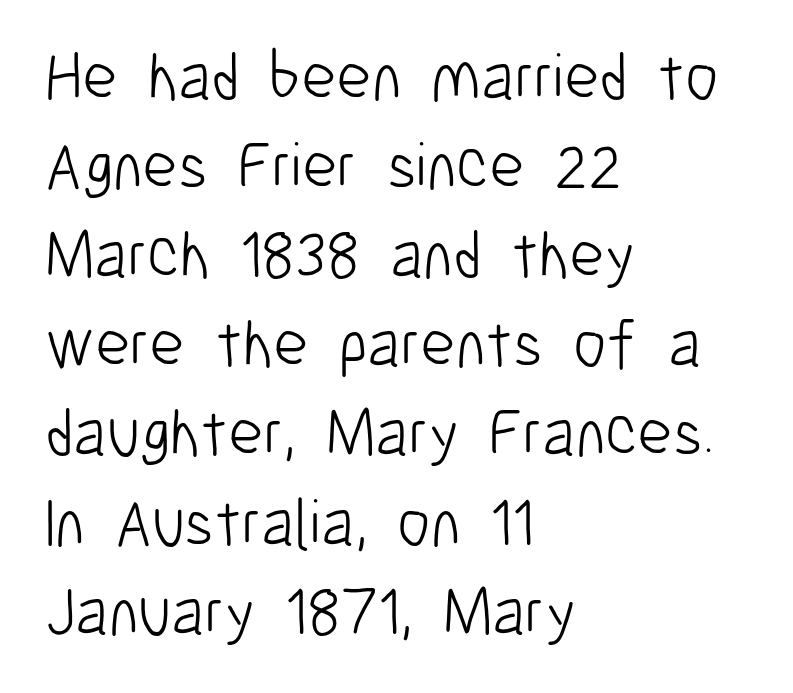
Q: Is the text bold? A: No.
Q: Is the text italic (slanted)? A: No, it is upright.
Q: Is the typeface a serif or a sans-serif typeface? A: Sans-serif.
Q: Is the text underlined? A: No.
Q: How is the paragraph aligned? A: Left-aligned.
Q: Is the spacing between letters normal or unusually wide? A: Normal.
Q: Is the spacing between lines tight, normal or loose? A: Normal.
Q: Width (condensed, normal, or wide)? A: Condensed.
Q: Stroke contrast? A: Low.
Q: x-height? A: Medium.
Q: Monospaced? A: No.
